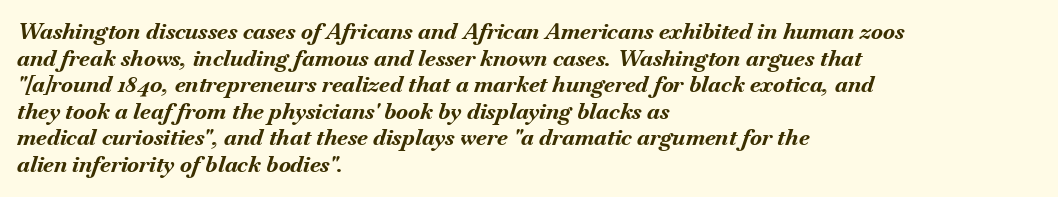
The image shows 22 px bold type, italic (leaning right); set left-aligned, line spacing 1.21x, normal letter spacing, not underlined.
